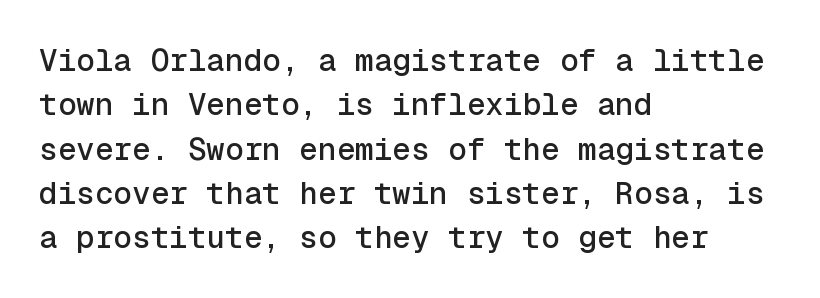
{"serif": "no", "italic": "no", "width": "normal", "x_height": "medium", "monospaced": "yes", "underline": "no", "align": "left", "line_spacing": "normal", "line_spacing_ratio": 1.43, "letter_spacing": "normal", "letter_spacing_em": 0.0, "glyph_px": 31}
